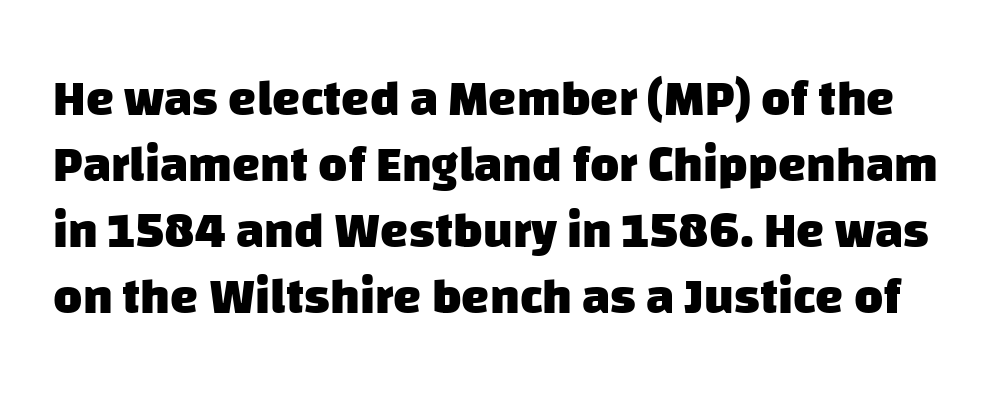
{"serif": "no", "bold": "yes", "weight": "heavy", "width": "normal", "stroke_contrast": "low", "x_height": "large", "monospaced": "no", "underline": "no", "line_spacing": "normal", "line_spacing_ratio": 1.32, "letter_spacing": "normal", "letter_spacing_em": 0.0, "glyph_px": 50}
